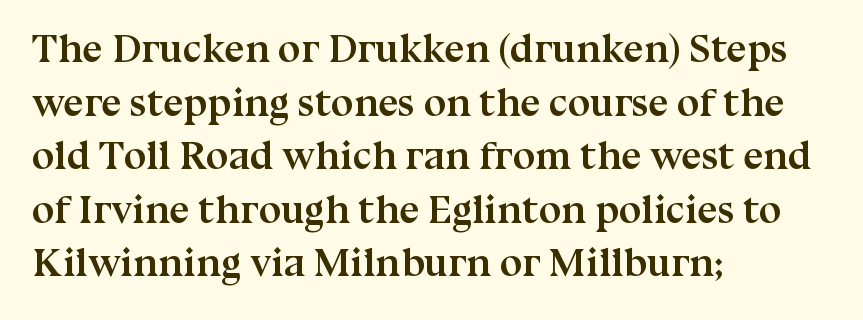
Q: Is the text bold? A: Yes.
Q: Is the text italic (slanted)? A: No, it is upright.
Q: Is the typeface a serif or a sans-serif typeface? A: Serif.
Q: Is the text underlined? A: No.
Q: How is the paragraph aligned? A: Left-aligned.
Q: Is the spacing between letters normal or unusually wide? A: Normal.
Q: Is the spacing between lines tight, normal or loose? A: Normal.
Q: Width (condensed, normal, or wide)? A: Normal.
Q: Stroke contrast? A: Medium.
Q: x-height? A: Medium.
Q: Monospaced? A: No.
